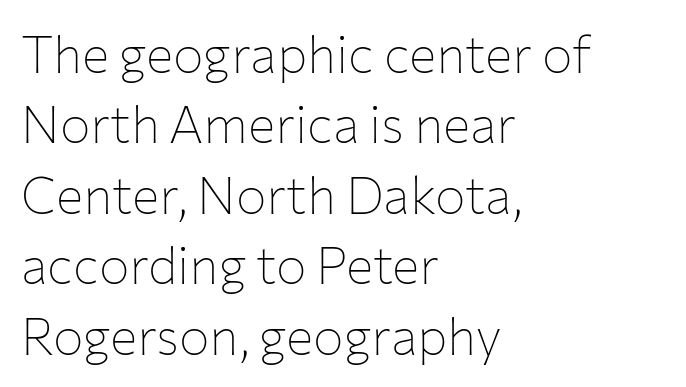
The image shows 51 px thin sans-serif type, upright; set left-aligned, normal line spacing (1.38x), normal letter spacing, not underlined; low stroke contrast and a medium x-height.
